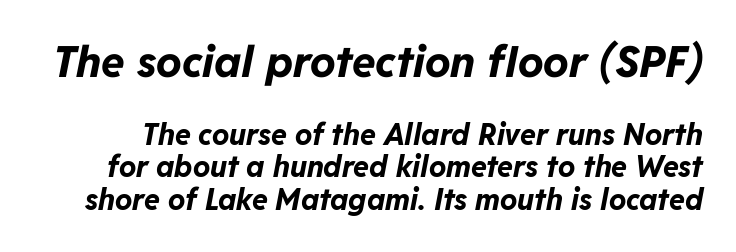
Q: Is the text bold? A: Yes.
Q: Is the text italic (slanted)? A: Yes, it leans right by about 11 degrees.
Q: Is the text underlined? A: No.
Q: Is the spacing between letters normal or unusually wide? A: Normal.
Q: Is the spacing between lines tight, normal or loose? A: Tight.
Q: Which block of text is set in a larger size, the first (top) or the second (bottom)? A: The first (top) one.
Q: Width (condensed, normal, or wide)? A: Normal.
Q: Stroke contrast? A: Low.
Q: x-height? A: Medium.
Q: Monospaced? A: No.
